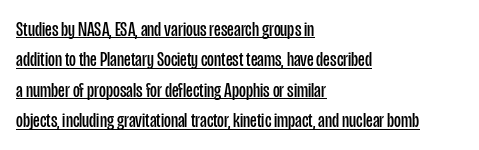
Q: Is the text bold? A: No.
Q: Is the text italic (slanted)? A: No, it is upright.
Q: Is the text underlined? A: Yes.
Q: How is the paragraph aligned? A: Left-aligned.
Q: Is the spacing between letters normal or unusually wide? A: Normal.
Q: Is the spacing between lines tight, normal or loose? A: Normal.
